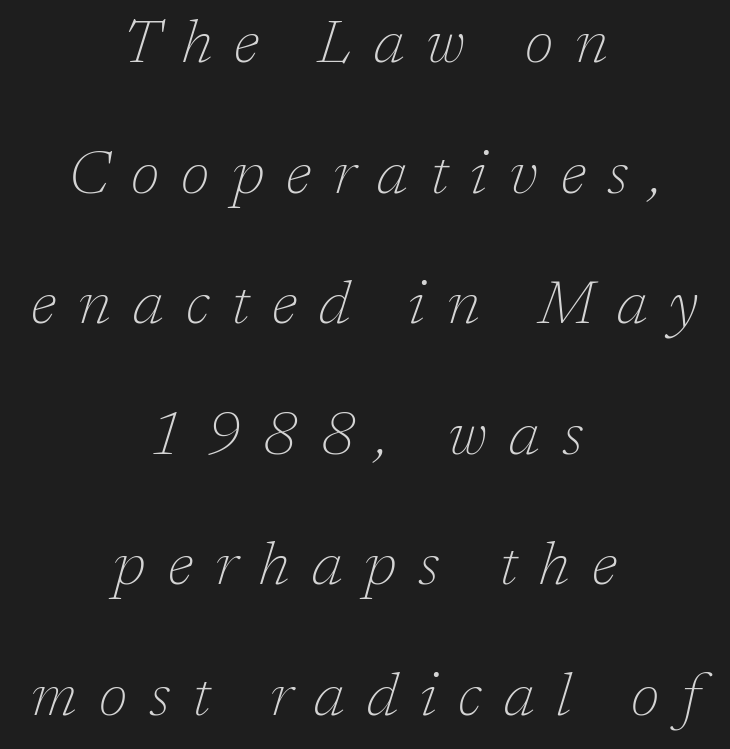
The image shows 61 px thin serif type, italic (leaning right); set centered, loose line spacing (2.14x), unusually wide letter spacing (+0.36 em), not underlined; low stroke contrast and a medium x-height.
